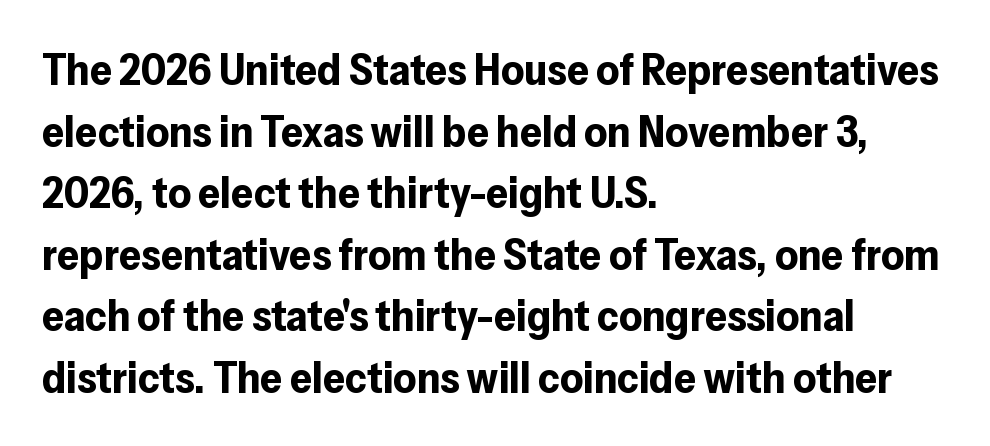
Q: Is the text bold? A: Yes.
Q: Is the text italic (slanted)? A: No, it is upright.
Q: Is the typeface a serif or a sans-serif typeface? A: Sans-serif.
Q: Is the text underlined? A: No.
Q: How is the paragraph aligned? A: Left-aligned.
Q: Is the spacing between letters normal or unusually wide? A: Normal.
Q: Is the spacing between lines tight, normal or loose? A: Normal.
Q: Width (condensed, normal, or wide)? A: Normal.
Q: Stroke contrast? A: Low.
Q: x-height? A: Medium.
Q: Monospaced? A: No.
